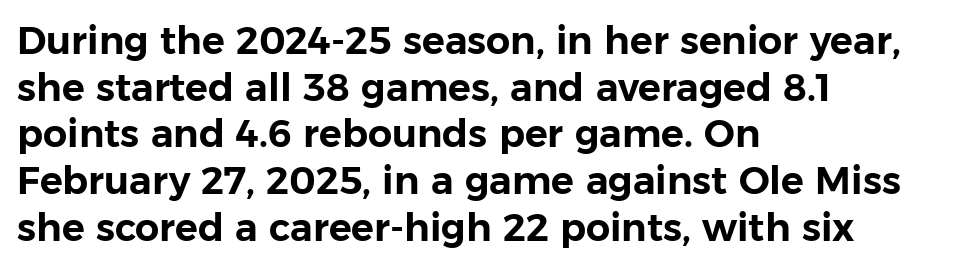
{"serif": "no", "italic": "no", "width": "normal", "stroke_contrast": "low", "x_height": "medium", "monospaced": "no", "underline": "no", "align": "left", "line_spacing_ratio": 1.23, "letter_spacing": "normal", "letter_spacing_em": 0.0, "glyph_px": 38}
